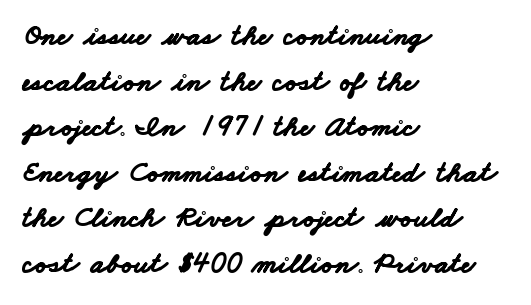
{"serif": "no", "bold": "yes", "weight": "bold", "width": "wide", "stroke_contrast": "low", "x_height": "small", "monospaced": "no", "underline": "no", "align": "left", "line_spacing": "normal", "line_spacing_ratio": 1.52, "letter_spacing": "normal", "letter_spacing_em": 0.0, "glyph_px": 30}
